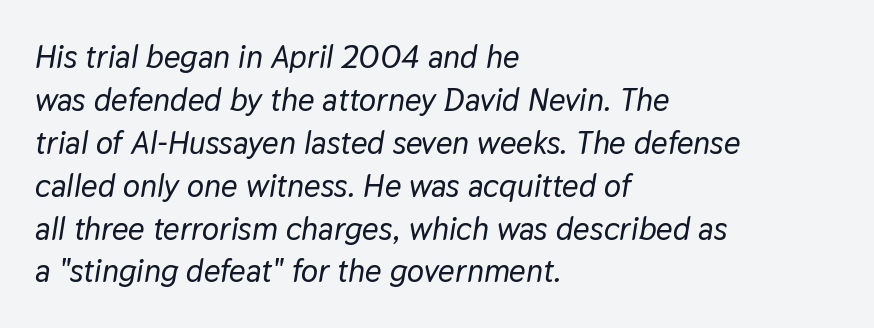
The specimen omits any rule beneath the text block's lines. The glyphs look as if they've been sheared to an angle. Casual observation: everything's shoved over to the left. Here the designer chose a conventional face with non-uniform glyph widths.
